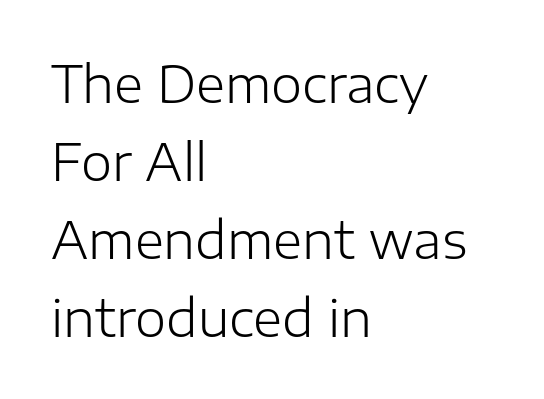
{"serif": "no", "italic": "no", "bold": "no", "weight": "light", "width": "normal", "stroke_contrast": "low", "x_height": "medium", "monospaced": "no", "underline": "no", "align": "left", "line_spacing": "normal", "line_spacing_ratio": 1.56, "letter_spacing": "normal", "letter_spacing_em": 0.0, "glyph_px": 50}
